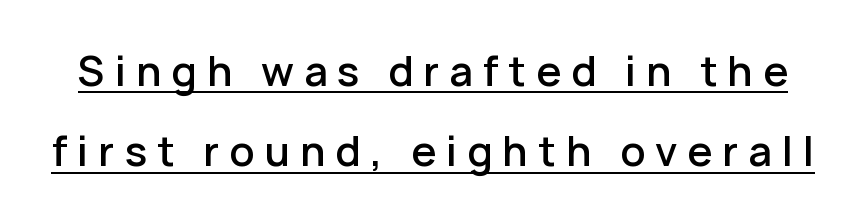
Q: Is the text bold? A: Semi-bold.
Q: Is the text italic (slanted)? A: No, it is upright.
Q: Is the typeface a serif or a sans-serif typeface? A: Sans-serif.
Q: Is the text underlined? A: Yes.
Q: Is the spacing between letters normal or unusually wide? A: Unusually wide.
Q: Is the spacing between lines tight, normal or loose? A: Loose.
Q: Width (condensed, normal, or wide)? A: Normal.
Q: Stroke contrast? A: Low.
Q: x-height? A: Medium.
Q: Monospaced? A: No.
